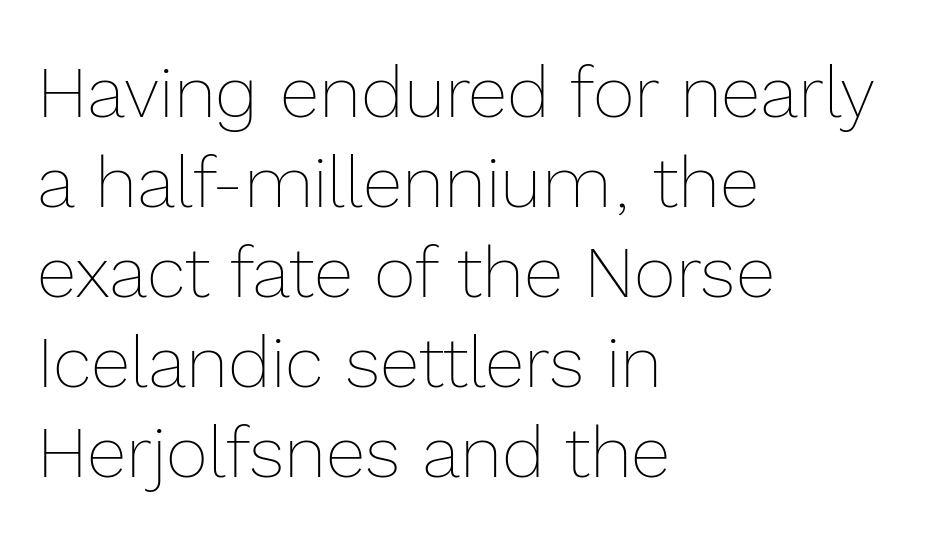
The image shows 72 px thin type, upright; set left-aligned, normal line spacing (1.25x), normal letter spacing, not underlined; a medium x-height.
